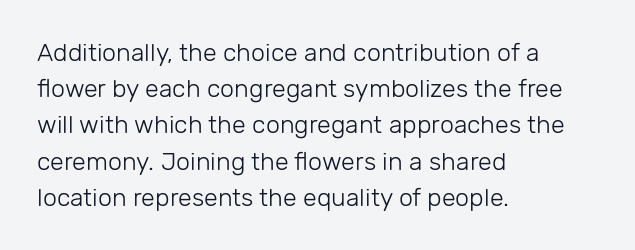
{"italic": "no", "bold": "no", "underline": "no", "align": "left", "line_spacing": "normal", "line_spacing_ratio": 1.45, "letter_spacing": "normal", "letter_spacing_em": 0.0, "glyph_px": 25}
